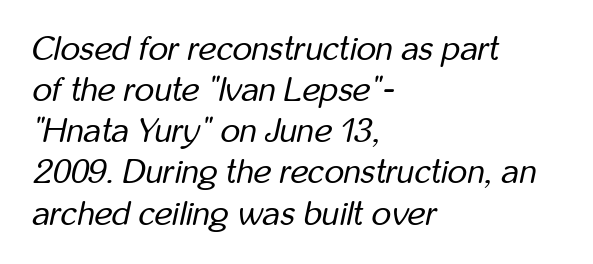
The image shows 34 px regular-weight, condensed type, italic (leaning right); set left-aligned, line spacing 1.21x, normal letter spacing, not underlined; low stroke contrast and a medium x-height.
